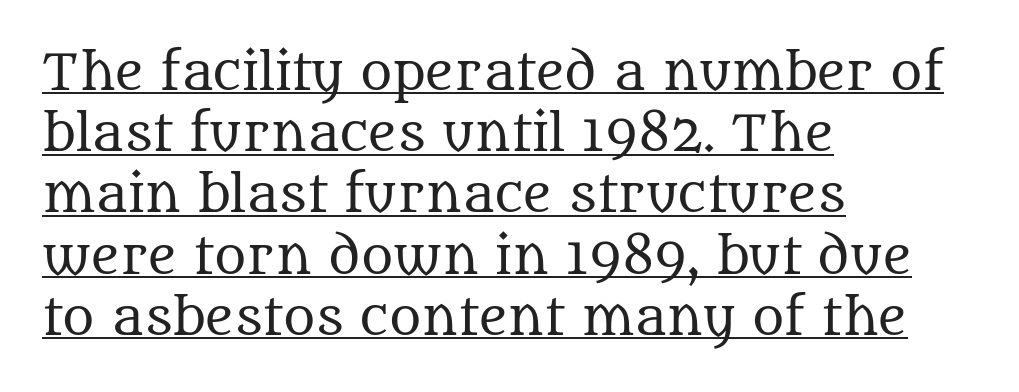
Q: Is the text bold? A: No.
Q: Is the text italic (slanted)? A: No, it is upright.
Q: Is the typeface a serif or a sans-serif typeface? A: Serif.
Q: Is the text underlined? A: Yes.
Q: How is the paragraph aligned? A: Left-aligned.
Q: Is the spacing between letters normal or unusually wide? A: Normal.
Q: Is the spacing between lines tight, normal or loose? A: Normal.
Q: Width (condensed, normal, or wide)? A: Normal.
Q: Stroke contrast? A: Medium.
Q: x-height? A: Large.
Q: Monospaced? A: No.
